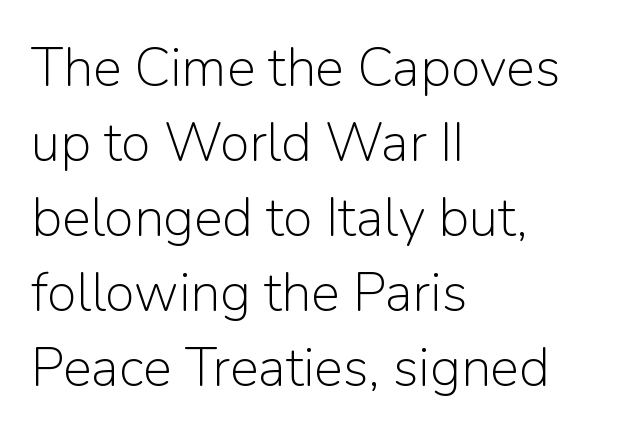
The image shows 54 px light sans-serif type, upright; set left-aligned, normal line spacing (1.39x), normal letter spacing, not underlined; low stroke contrast and a medium x-height.
